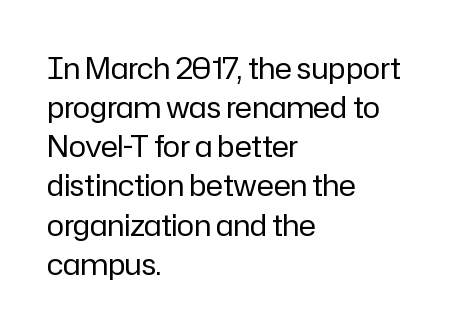
Q: Is the text bold? A: No.
Q: Is the text italic (slanted)? A: No, it is upright.
Q: Is the typeface a serif or a sans-serif typeface? A: Sans-serif.
Q: Is the text underlined? A: No.
Q: How is the paragraph aligned? A: Left-aligned.
Q: Is the spacing between letters normal or unusually wide? A: Normal.
Q: Is the spacing between lines tight, normal or loose? A: Normal.
Q: Width (condensed, normal, or wide)? A: Normal.
Q: Stroke contrast? A: Low.
Q: x-height? A: Medium.
Q: Monospaced? A: No.
